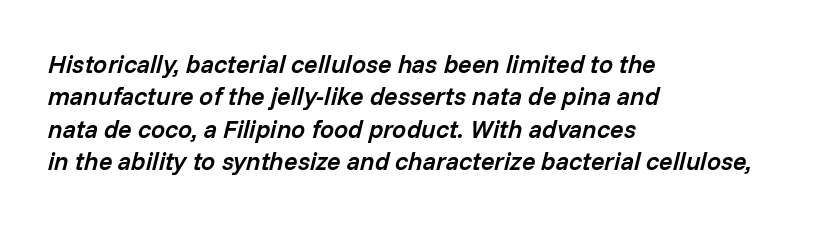
Italic? Definitely — the glyphs are oblique. Words float on clear page, feet unadorned. Nobody touched the tracking dial on this one. A classic flush-left, rag-right setting is used for this passage. These words are printed semibold, heavier than regular yet not bold. The passage shown stacks its lines at a standard gap.
